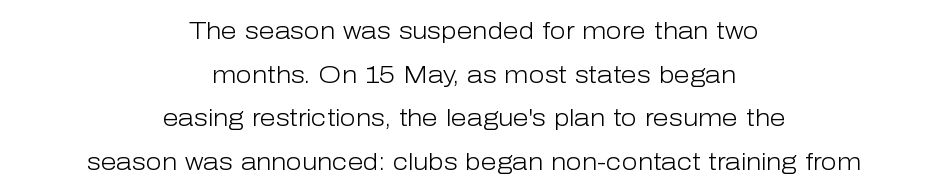
Q: Is the text bold? A: No.
Q: Is the text italic (slanted)? A: No, it is upright.
Q: Is the text underlined? A: No.
Q: How is the paragraph aligned? A: Centered.
Q: Is the spacing between letters normal or unusually wide? A: Normal.
Q: Is the spacing between lines tight, normal or loose? A: Loose.
